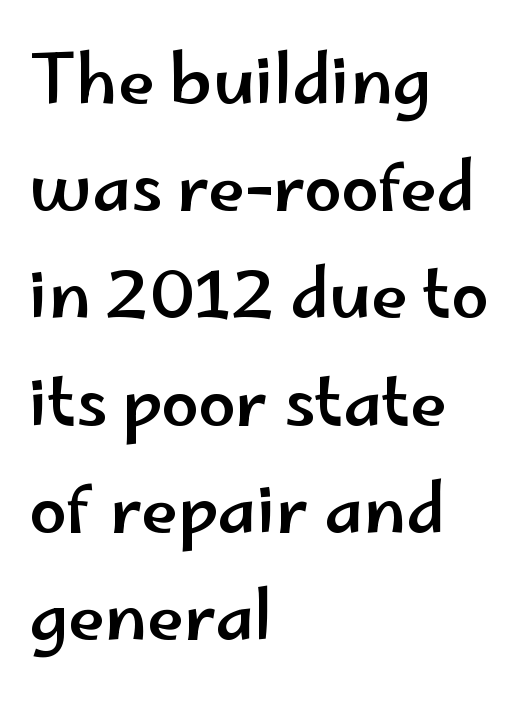
Leading: standard. Every character sits straight up, as roman type does. Casual observation: everything's shoved over to the left. No feet cap the strokes, marking this as sans-serif type. The foot of each line stays bare and open.
